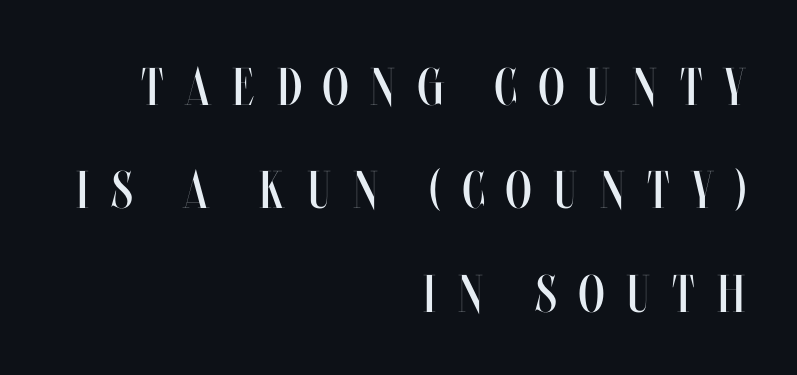
The lines are spread far apart with generous leading. No heavy texture on the line: the type isn't bold. Every row of glyphs terminates at an identical x-position on the right. Underlining? Definitely not there. Do the letters lean? They stand straight.
